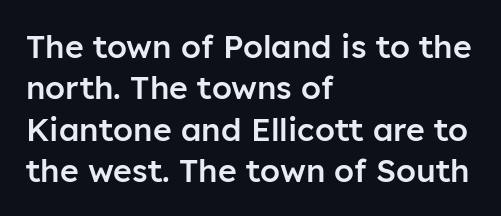
Descenders are the only things crossing below the line. Look at the tracking — it's just the regular setting, nothing added. Normally led — the rows are evenly, conventionally spaced. If you drew a ruler down the left edge, every line would touch it. The text was rendered using a sans face with plain stroke endings.
